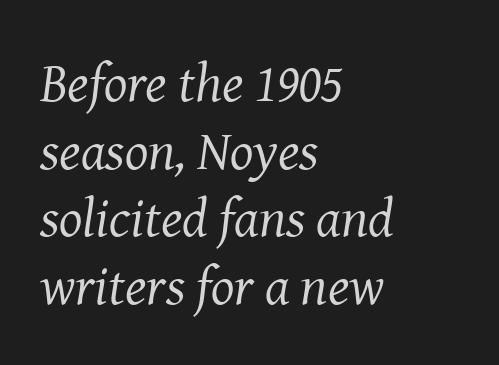
These lines were composed using italics. A serif font was chosen for this passage. Layout note: lines flush left. Character widths vary here, with narrow letters taking less room than wide ones. Letter spacing: default. Heaviness? Minimal to ordinary, like unemphasized prose.
